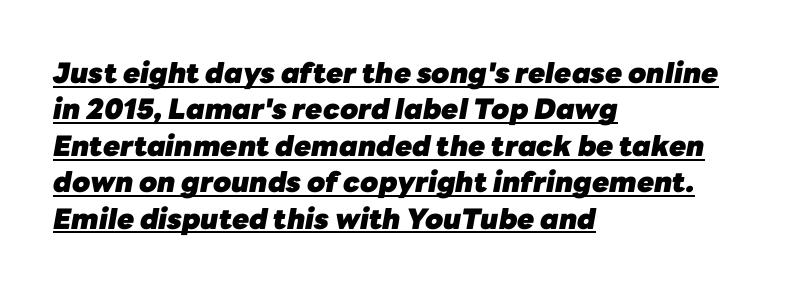
Q: Is the text bold? A: Yes.
Q: Is the text italic (slanted)? A: Yes, it leans right by about 10 degrees.
Q: Is the text underlined? A: Yes.
Q: How is the paragraph aligned? A: Left-aligned.
Q: Is the spacing between letters normal or unusually wide? A: Normal.
Q: Is the spacing between lines tight, normal or loose? A: Normal.
Q: Width (condensed, normal, or wide)? A: Normal.
Q: Stroke contrast? A: Low.
Q: x-height? A: Medium.
Q: Monospaced? A: No.
